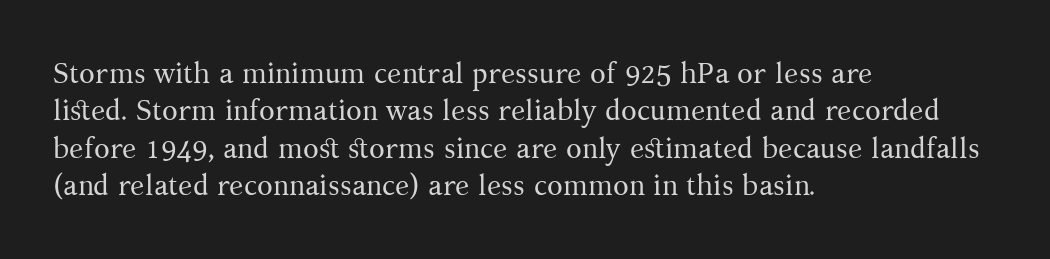
The image shows 29 px regular-weight serif type, upright; set left-aligned, normal line spacing (1.29x), normal letter spacing, not underlined; medium stroke contrast and a medium x-height.
